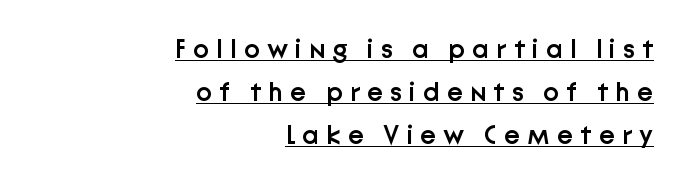
{"italic": "no", "bold": "semi", "underline": "yes", "align": "right", "line_spacing": "normal", "line_spacing_ratio": 1.59, "letter_spacing": "wide", "letter_spacing_em": 0.27, "glyph_px": 27}
